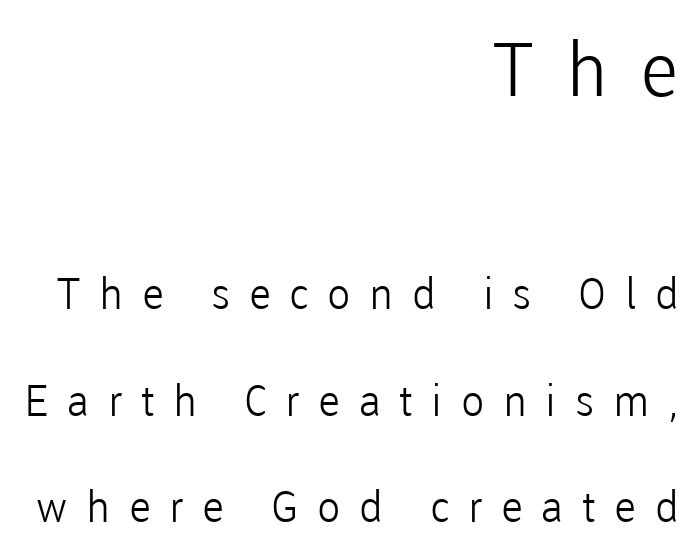
The image shows 75 px light sans-serif type, upright; set right-aligned, loose line spacing (2.48x), unusually wide letter spacing (+0.43 em), not underlined; the first (top) block is 1.74x larger; low stroke contrast and a medium x-height.
